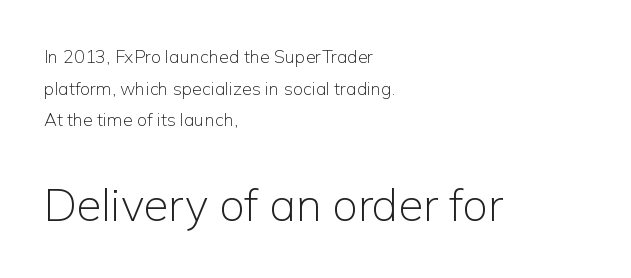
The image shows 45 px light sans-serif type, upright; set left-aligned, line spacing 1.76x, normal letter spacing, not underlined; the second (bottom) block is 2.5x larger; low stroke contrast and a medium x-height.
